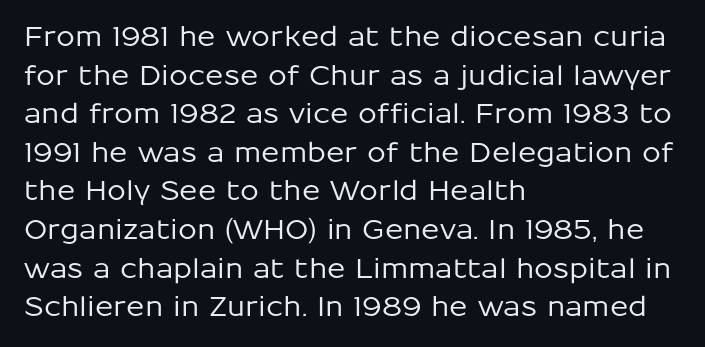
Q: Is the text italic (slanted)? A: No, it is upright.
Q: Is the text underlined? A: No.
Q: How is the paragraph aligned? A: Left-aligned.
Q: Is the spacing between letters normal or unusually wide? A: Normal.
Q: Is the spacing between lines tight, normal or loose? A: Normal.
